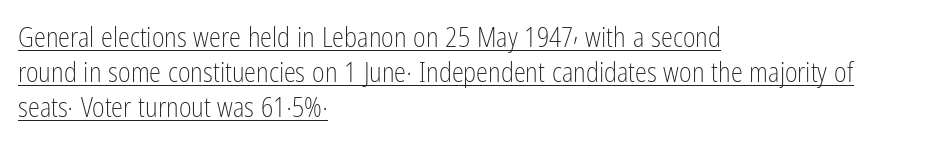
{"italic": "no", "bold": "no", "underline": "yes", "align": "left", "line_spacing": "normal", "line_spacing_ratio": 1.3, "letter_spacing": "normal", "letter_spacing_em": 0.0, "glyph_px": 27}
